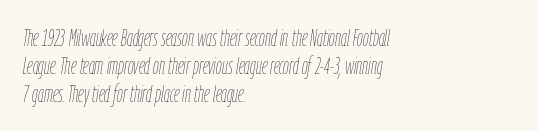
Q: Is the text bold? A: No.
Q: Is the text italic (slanted)? A: Yes, it leans right by about 9 degrees.
Q: Is the text underlined? A: No.
Q: How is the paragraph aligned? A: Left-aligned.
Q: Is the spacing between letters normal or unusually wide? A: Normal.
